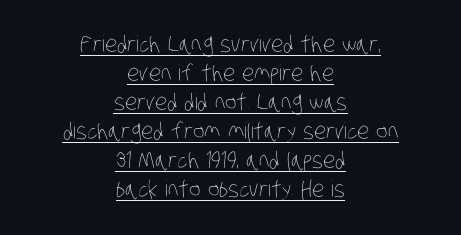
{"bold": "no", "underline": "yes", "align": "center", "line_spacing": "normal", "line_spacing_ratio": 1.32, "letter_spacing": "normal", "letter_spacing_em": 0.0, "glyph_px": 22}
